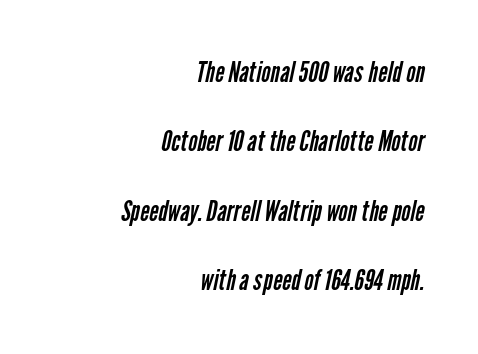
{"serif": "no", "bold": "no", "weight": "regular", "width": "condensed", "stroke_contrast": "low", "x_height": "medium", "monospaced": "no", "underline": "no", "align": "right", "line_spacing": "loose", "line_spacing_ratio": 2.48, "letter_spacing": "normal", "letter_spacing_em": 0.0, "glyph_px": 28}
